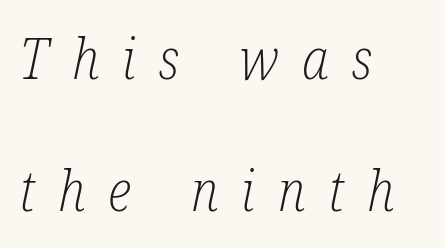
Is this a fixed-width face? No — the glyphs have proportional, varying widths. The text block is weighted toward the left margin, trailing off unevenly rightward. Designer's note — italics engaged. Unbolded letterforms with no extra heft.
